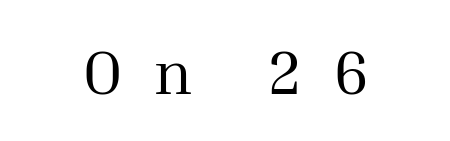
The image shows 62 px regular-weight serif type, upright; set centered, unusually wide letter spacing (+0.5 em), not underlined; medium stroke contrast and a medium x-height.
